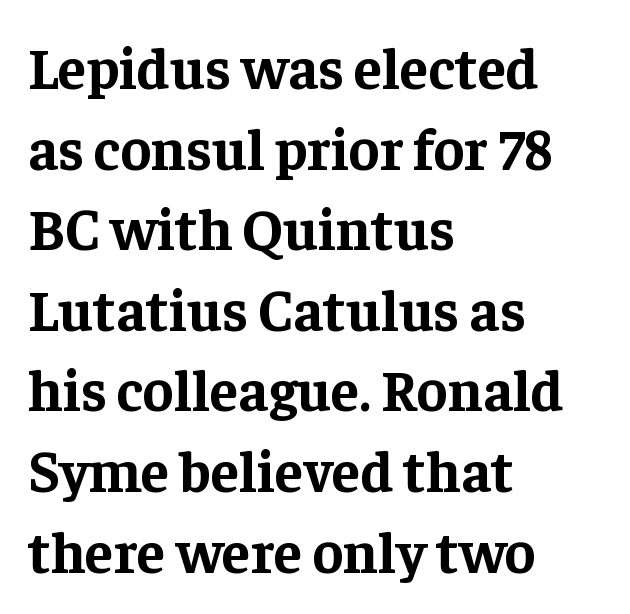
Casual observation: everything's shoved over to the left. Compared with an ordinary text face, these strokes are far heavier — a full bold. Spacing verdict: proportional, widths tailored to each character. The specimen omits any rule beneath the text block's lines. The gaps between neighbouring characters are ordinary and unremarkable.
